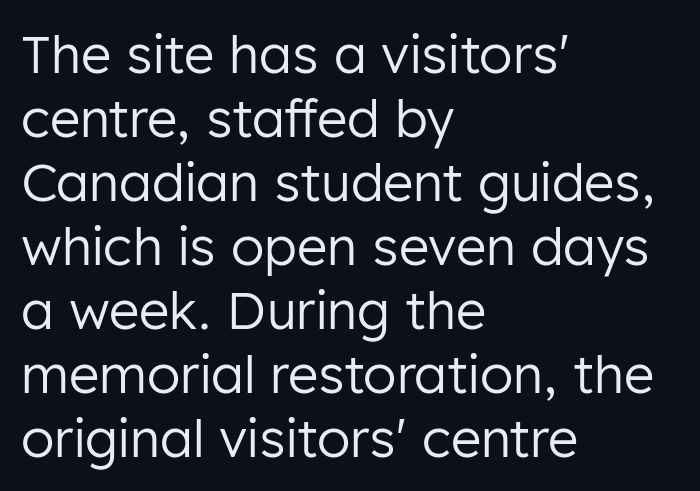
The image shows 52 px regular-weight sans-serif type, upright; set left-aligned, line spacing 1.23x, normal letter spacing, not underlined; low stroke contrast and a medium x-height.
